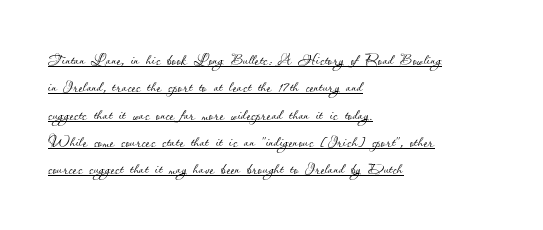
Q: Is the text bold? A: No.
Q: Is the text italic (slanted)? A: Yes.
Q: Is the text underlined? A: Yes.
Q: How is the paragraph aligned? A: Left-aligned.
Q: Is the spacing between letters normal or unusually wide? A: Normal.
Q: Is the spacing between lines tight, normal or loose? A: Normal.
